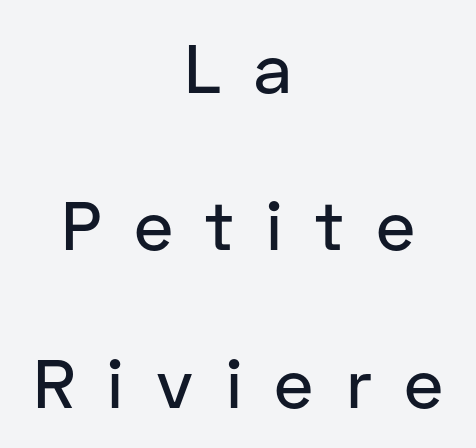
The image shows 69 px sans-serif type, upright; set centered, loose line spacing (2.28x), unusually wide letter spacing (+0.47 em), not underlined; low stroke contrast and a medium x-height.
